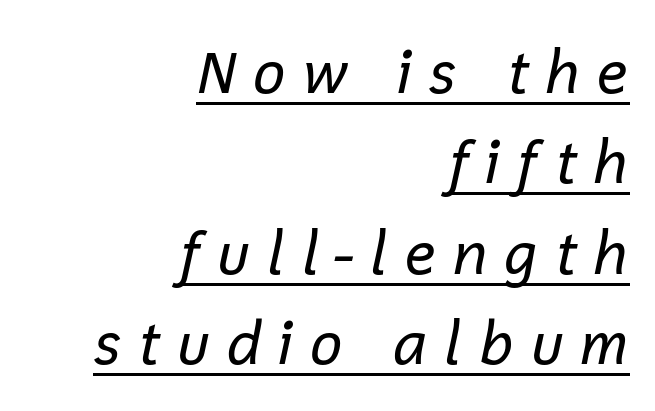
A typographer would call this underscored text. Spacing verdict: proportional, widths tailored to each character. This sample is right-justified, so line beginnings fall wherever the words allow. How are the letters spaced? Widely, with obvious added tracking. The font sits on the lighter half of the weight spectrum, regular included.
